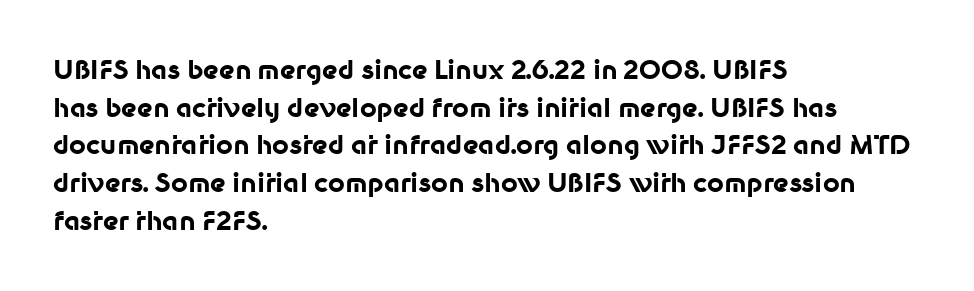
{"italic": "no", "bold": "yes", "underline": "no", "align": "left", "line_spacing": "normal", "line_spacing_ratio": 1.45, "letter_spacing": "normal", "letter_spacing_em": 0.0, "glyph_px": 26}
